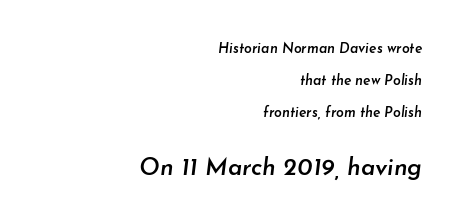
Beneath every word, the page is bare. Widely set lines give the paragraph a tall, airy silhouette. Posture: slanted. The emphasis by scale lands on block number two, below. Students, this is semibold: more ink than regular, less than bold. Line ends are locked; line starts wander.
